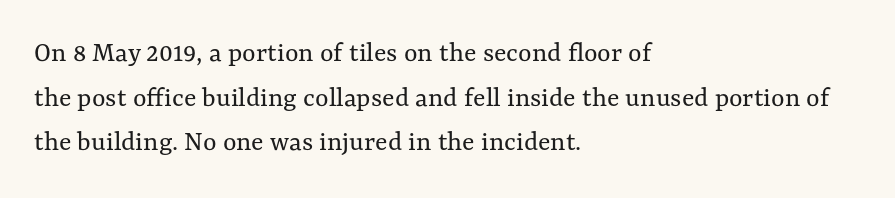
The paragraph has a hard left edge and a soft right edge. Varying glyph widths throughout — classic text-font behaviour. Glance below the letters and you will spot only blank space. Ascenders rise straight up at ninety degrees. Students, note that the glyphs here touch the page at normal intervals. Successive baselines arrive at the customary interval.
